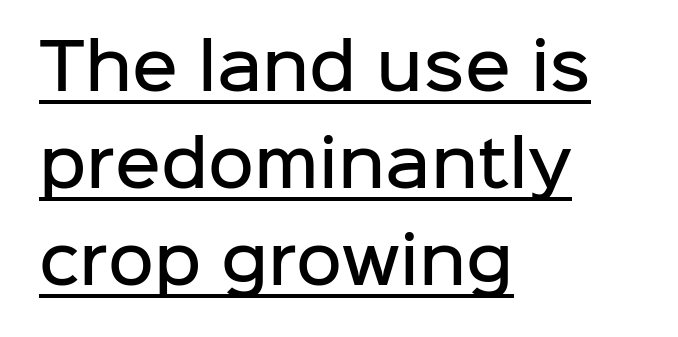
This sample uses an upright cut, with every glyph sitting square on the baseline. Here the designer chose a conventional face with non-uniform glyph widths. Weight: semibold (demi). Look at the tracking — it's just the regular setting, nothing added. Observe the absence of serifs on each vertical stroke in this sample.
